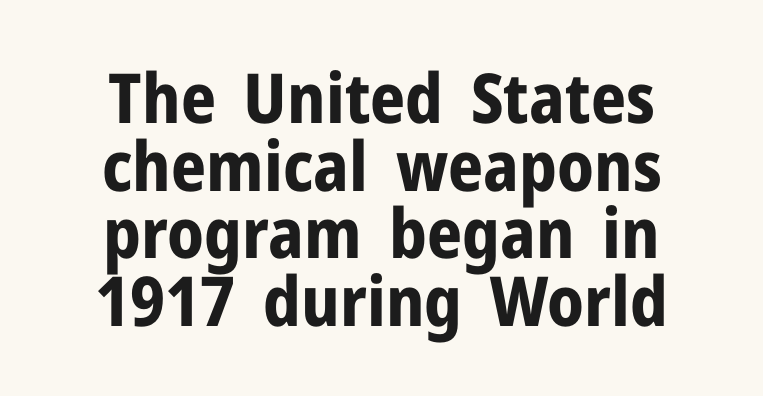
The image shows 69 px bold sans-serif type, upright; set centered, tight line spacing (0.98x), normal letter spacing, not underlined; low stroke contrast and a medium x-height.
